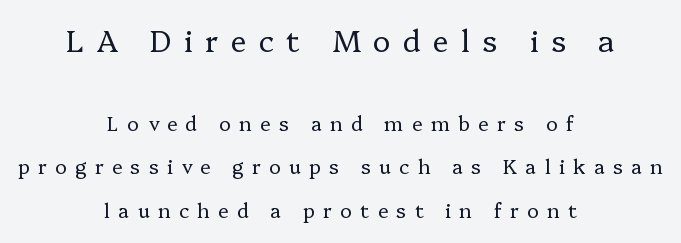
Rule under the text: the space is simply empty. Font category for this specimen: serif. The initial chunk of copy outweighs the following chunk in type size. A light-to-regular cut is what we see here.
